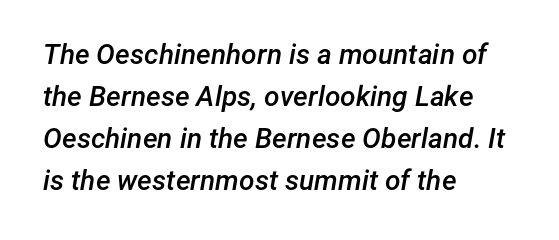
Q: Is the text bold? A: Semi-bold.
Q: Is the text italic (slanted)? A: Yes, it leans right by about 12 degrees.
Q: Is the text underlined? A: No.
Q: How is the paragraph aligned? A: Left-aligned.
Q: Is the spacing between letters normal or unusually wide? A: Normal.
Q: Is the spacing between lines tight, normal or loose? A: Normal.
Q: Width (condensed, normal, or wide)? A: Normal.
Q: Stroke contrast? A: Low.
Q: x-height? A: Medium.
Q: Monospaced? A: No.
